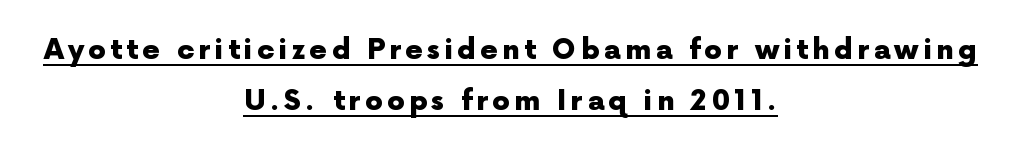
Q: Is the text bold? A: Yes.
Q: Is the text italic (slanted)? A: No, it is upright.
Q: Is the typeface a serif or a sans-serif typeface? A: Sans-serif.
Q: Is the text underlined? A: Yes.
Q: How is the paragraph aligned? A: Centered.
Q: Width (condensed, normal, or wide)? A: Normal.
Q: x-height? A: Medium.
Q: Monospaced? A: No.
